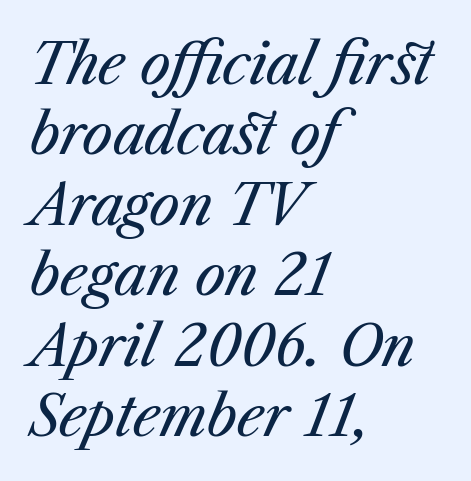
The image shows 55 px regular-weight type, italic (leaning right); set left-aligned, normal line spacing (1.28x), normal letter spacing, not underlined; medium stroke contrast and a medium x-height.
